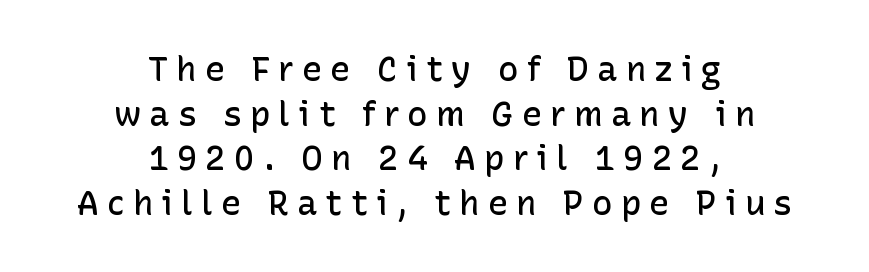
{"serif": "no", "italic": "no", "bold": "semi", "weight": "semibold", "width": "normal", "stroke_contrast": "low", "x_height": "medium", "monospaced": "no", "underline": "no", "align": "center", "line_spacing": "normal", "line_spacing_ratio": 1.31, "letter_spacing": "wide", "letter_spacing_em": 0.24, "glyph_px": 34}
